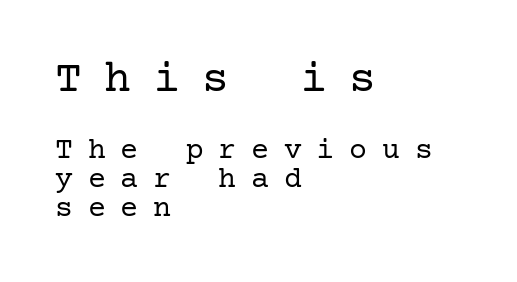
The image shows 45 px regular-weight serif type, upright; set left-aligned, tight line spacing (0.96x), unusually wide letter spacing (+0.49 em), not underlined; the first (top) block is 1.5x larger; low stroke contrast and a medium x-height.
